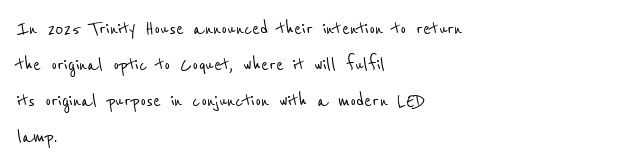
{"underline": "no", "align": "left", "line_spacing": "normal", "line_spacing_ratio": 1.57, "letter_spacing": "normal", "letter_spacing_em": 0.0, "glyph_px": 23}
